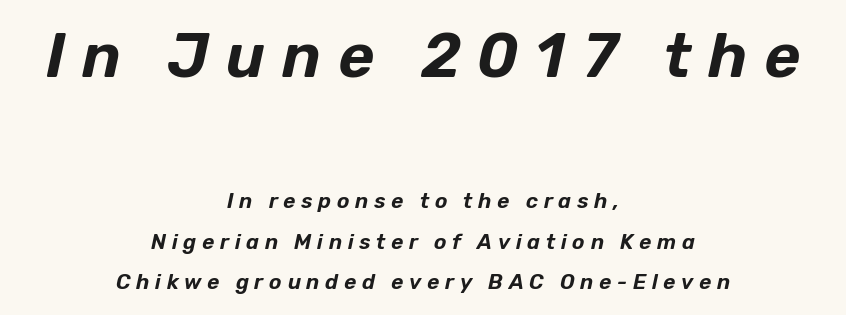
Q: Is the text italic (slanted)? A: Yes, it leans right by about 12 degrees.
Q: Is the text underlined? A: No.
Q: How is the paragraph aligned? A: Centered.
Q: Is the spacing between letters normal or unusually wide? A: Unusually wide.
Q: Is the spacing between lines tight, normal or loose? A: Loose.
Q: Which block of text is set in a larger size, the first (top) or the second (bottom)? A: The first (top) one.
Q: Width (condensed, normal, or wide)? A: Normal.
Q: Stroke contrast? A: Low.
Q: x-height? A: Medium.
Q: Monospaced? A: No.
